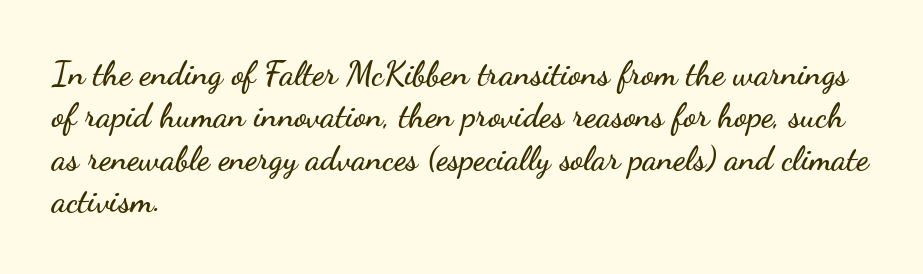
{"serif": "no", "width": "wide", "stroke_contrast": "low", "x_height": "small", "monospaced": "no", "underline": "no", "align": "left", "line_spacing": "normal", "line_spacing_ratio": 1.25, "letter_spacing": "normal", "letter_spacing_em": 0.0, "glyph_px": 34}
